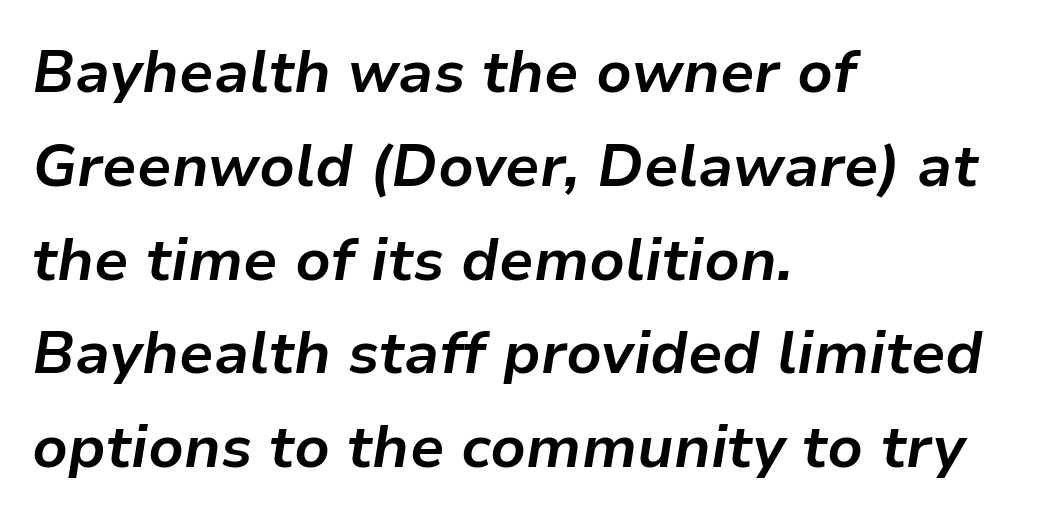
{"italic": "yes", "lean": "right", "slant_degrees": 9, "bold": "yes", "weight": "bold", "width": "normal", "stroke_contrast": "low", "x_height": "medium", "monospaced": "no", "underline": "no", "align": "left", "line_spacing": "normal", "line_spacing_ratio": 1.59, "letter_spacing": "normal", "letter_spacing_em": 0.0, "glyph_px": 59}
